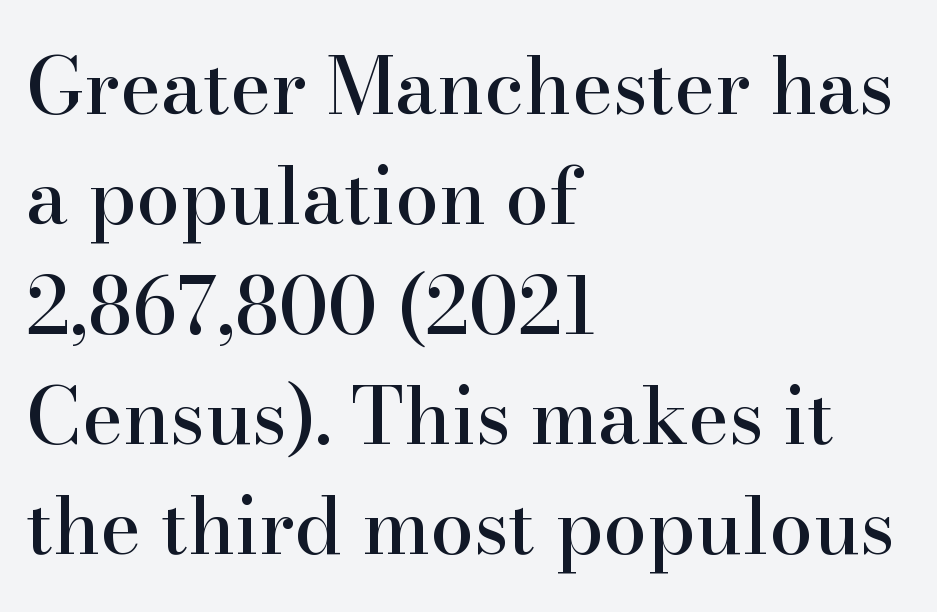
{"serif": "yes", "italic": "no", "width": "normal", "stroke_contrast": "high", "x_height": "small", "monospaced": "no", "underline": "no", "align": "left", "line_spacing": "normal", "line_spacing_ratio": 1.41, "letter_spacing": "normal", "letter_spacing_em": 0.0, "glyph_px": 78}
